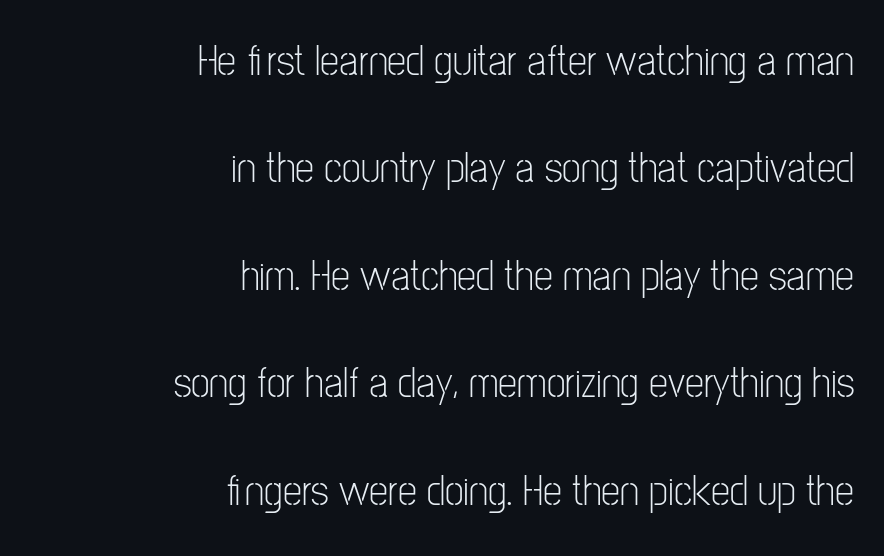
{"serif": "no", "italic": "no", "bold": "no", "weight": "light", "width": "condensed", "stroke_contrast": "low", "x_height": "medium", "monospaced": "no", "underline": "no", "align": "right", "line_spacing": "loose", "line_spacing_ratio": 2.5, "letter_spacing": "normal", "letter_spacing_em": 0.0, "glyph_px": 43}
